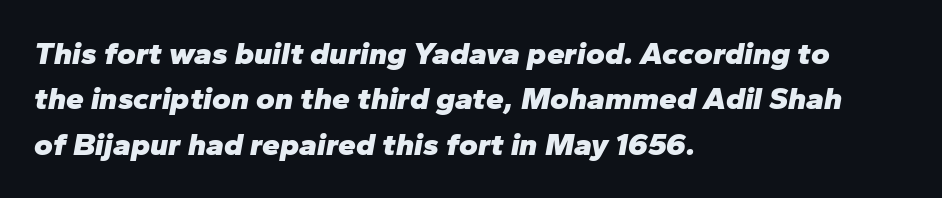
Looks like regular typesetting: each glyph gets only the width it needs. Layout note: lines flush left. The specimen omits any rule beneath the text block's lines. Regular leading. The horizontal fit of the characters is conventional and even. Is the type bold? Yes — the strokes are clearly thick and heavy.
